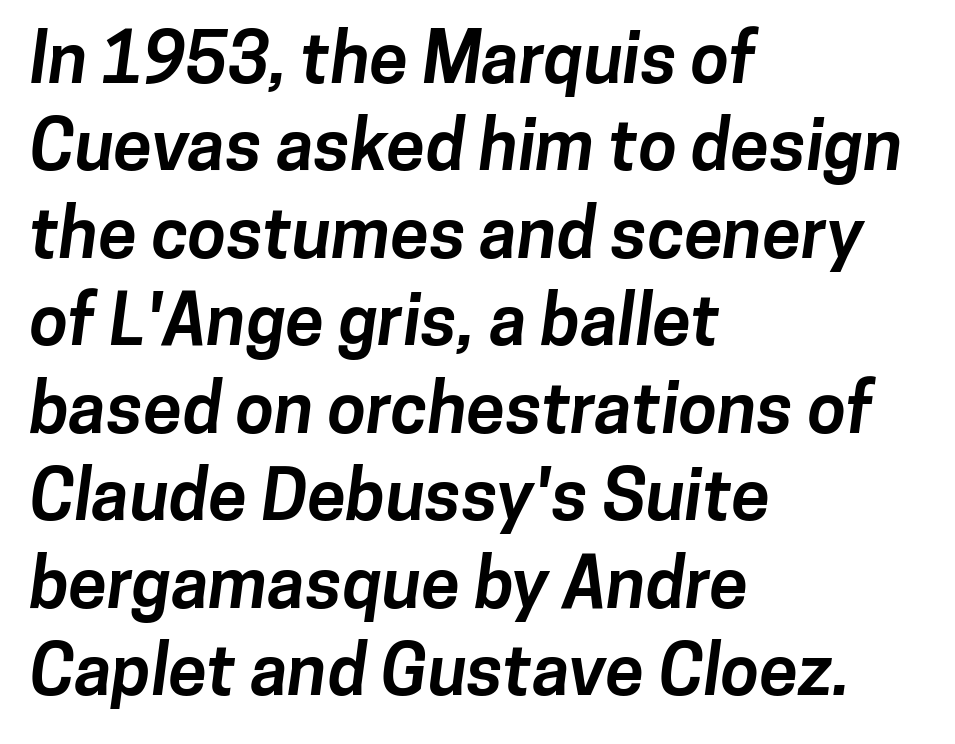
Q: Is the text bold? A: Yes.
Q: Is the typeface a serif or a sans-serif typeface? A: Sans-serif.
Q: Is the text underlined? A: No.
Q: How is the paragraph aligned? A: Left-aligned.
Q: Is the spacing between letters normal or unusually wide? A: Normal.
Q: Is the spacing between lines tight, normal or loose? A: Normal.
Q: Width (condensed, normal, or wide)? A: Normal.
Q: Stroke contrast? A: Low.
Q: x-height? A: Medium.
Q: Monospaced? A: No.
